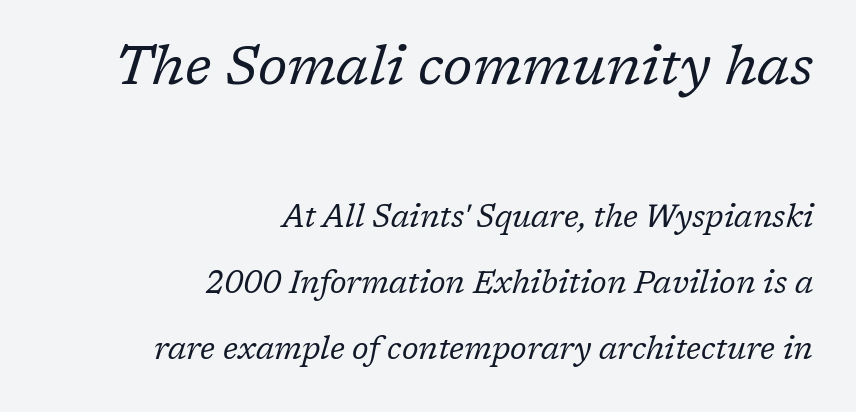
Character size in the leading block exceeds that of the trailing block. Spacing verdict: proportional, widths tailored to each character. Weight: in the light-to-regular range. Each word holds together tightly as a unit, with standard inter-letter gaps. Unlike a clean sans, this face finishes its strokes with serifs. Type without underlining.
